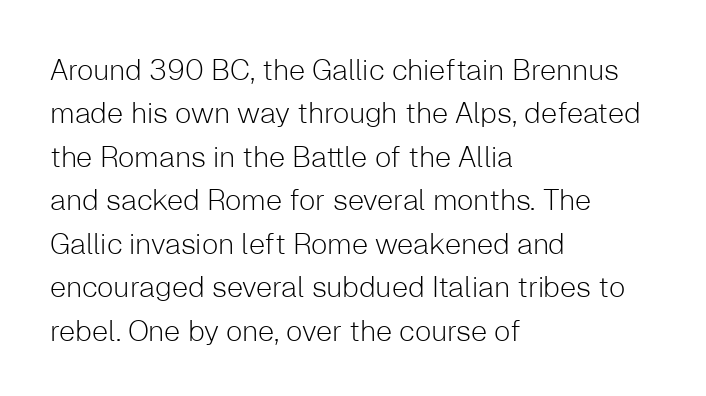
Q: Is the text bold? A: No.
Q: Is the text italic (slanted)? A: No, it is upright.
Q: Is the typeface a serif or a sans-serif typeface? A: Sans-serif.
Q: Is the text underlined? A: No.
Q: How is the paragraph aligned? A: Left-aligned.
Q: Is the spacing between letters normal or unusually wide? A: Normal.
Q: Is the spacing between lines tight, normal or loose? A: Normal.
Q: Width (condensed, normal, or wide)? A: Normal.
Q: Stroke contrast? A: Low.
Q: x-height? A: Medium.
Q: Monospaced? A: No.
